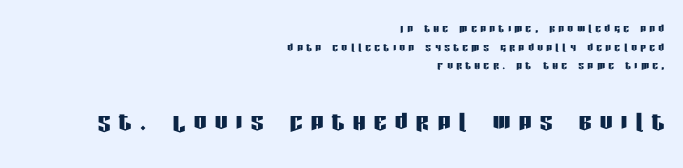
Proportional: the letters do not fall into vertical columns. The area under the type is left untouched. The lines in this sample share a right terminus and differ only in where they begin. You could only call the tracking loose — the letters float apart. In this sample the second text group is rendered at the bigger scale.
